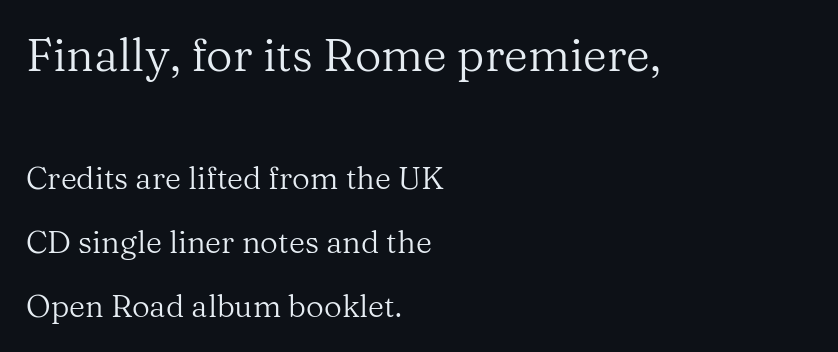
Q: Is the text bold? A: No.
Q: Is the text italic (slanted)? A: No, it is upright.
Q: Is the typeface a serif or a sans-serif typeface? A: Serif.
Q: Is the text underlined? A: No.
Q: How is the paragraph aligned? A: Left-aligned.
Q: Is the spacing between letters normal or unusually wide? A: Normal.
Q: Is the spacing between lines tight, normal or loose? A: Loose.
Q: Which block of text is set in a larger size, the first (top) or the second (bottom)? A: The first (top) one.
Q: Width (condensed, normal, or wide)? A: Normal.
Q: Stroke contrast? A: Medium.
Q: x-height? A: Medium.
Q: Monospaced? A: No.
